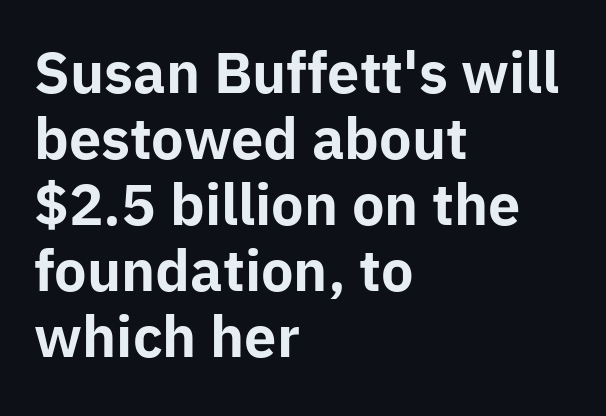
The letters advance in unequal steps, a hallmark of proportional type. The sample has been set heavy, in full bold. One-word summary of the alignment: left. Students, note that the glyphs here touch the page at normal intervals. Posture: upright roman. Nothing sits at the stroke ends, so this counts as sans-serif.
